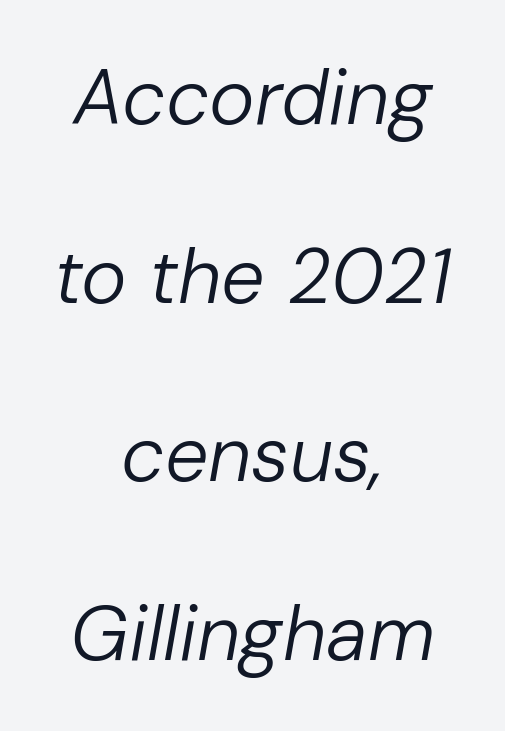
{"italic": "yes", "lean": "right", "slant_degrees": 10, "bold": "no", "weight": "regular", "width": "normal", "stroke_contrast": "low", "x_height": "medium", "monospaced": "no", "underline": "no", "align": "center", "line_spacing": "loose", "line_spacing_ratio": 2.32, "letter_spacing": "normal", "letter_spacing_em": 0.0, "glyph_px": 77}
